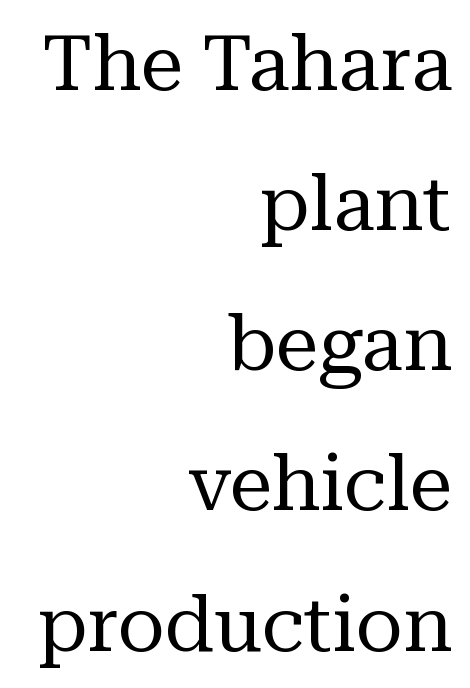
The cut favours lightness, reaching ordinary text weight at its darkest. Designer's note — italics off, roman on. Rule under the text: the space is simply empty. Visually the block forms a straight wall on the right and a jagged coastline on the left. Short note: letters normally spaced. To sum up the face: it has serifs.
